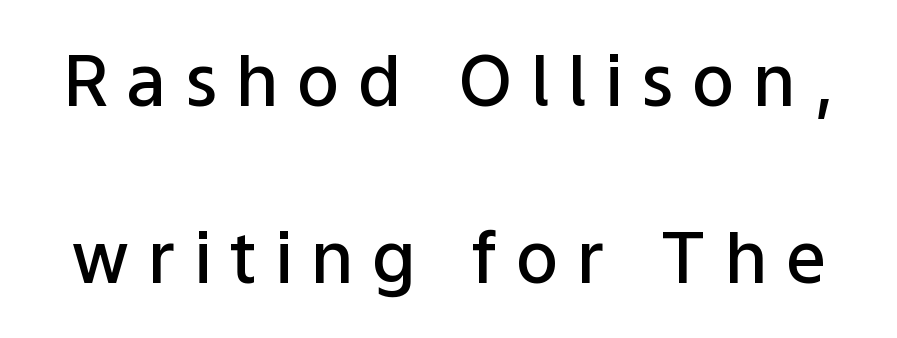
The image shows 71 px semibold sans-serif type, upright; set loose line spacing (2.49x), unusually wide letter spacing (+0.26 em), not underlined; low stroke contrast and a medium x-height.
